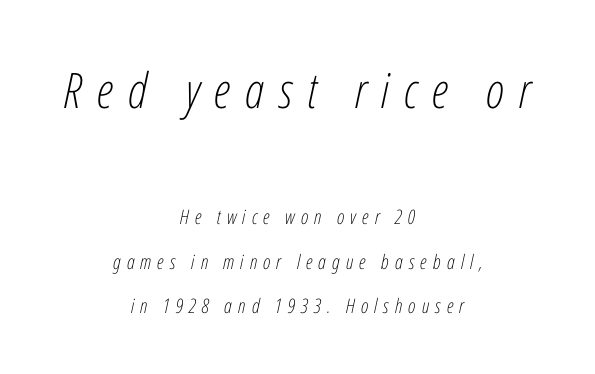
{"italic": "yes", "lean": "right", "slant_degrees": 12, "bold": "no", "weight": "light", "width": "condensed", "stroke_contrast": "low", "x_height": "medium", "monospaced": "no", "underline": "no", "align": "center", "line_spacing": "loose", "line_spacing_ratio": 2.21, "letter_spacing": "wide", "letter_spacing_em": 0.3, "larger_block": "first", "size_ratio": 2.45, "glyph_px": 49}
